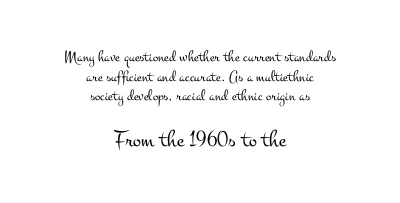
The image shows 24 px text type; set centered, line spacing 1.23x, normal letter spacing, not underlined; the second (bottom) block is 1.5x larger.
